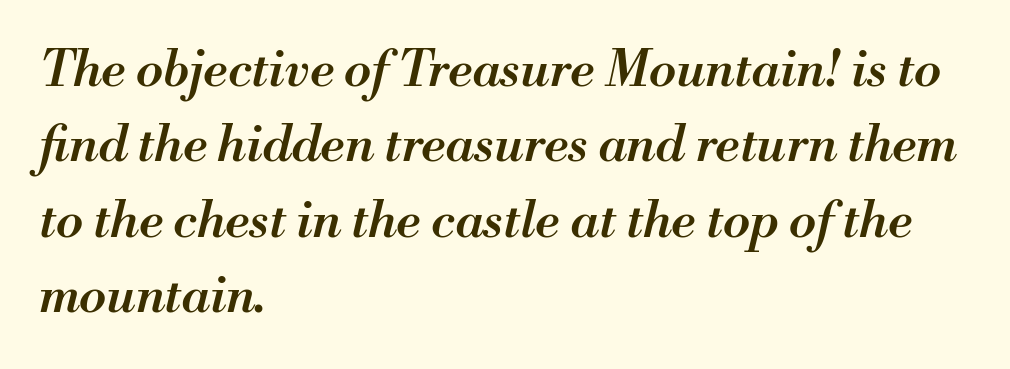
{"italic": "yes", "lean": "right", "slant_degrees": 13, "bold": "semi", "weight": "semibold", "width": "normal", "stroke_contrast": "medium", "x_height": "small", "monospaced": "no", "underline": "no", "align": "left", "line_spacing": "normal", "line_spacing_ratio": 1.51, "letter_spacing": "normal", "letter_spacing_em": 0.0, "glyph_px": 50}
